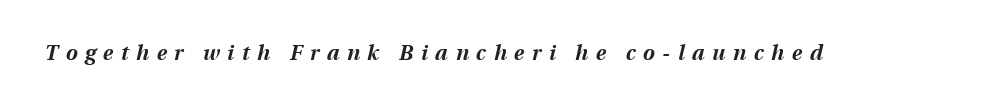
The image shows 21 px bold type, italic (leaning right); set unusually wide letter spacing (+0.36 em), not underlined.
